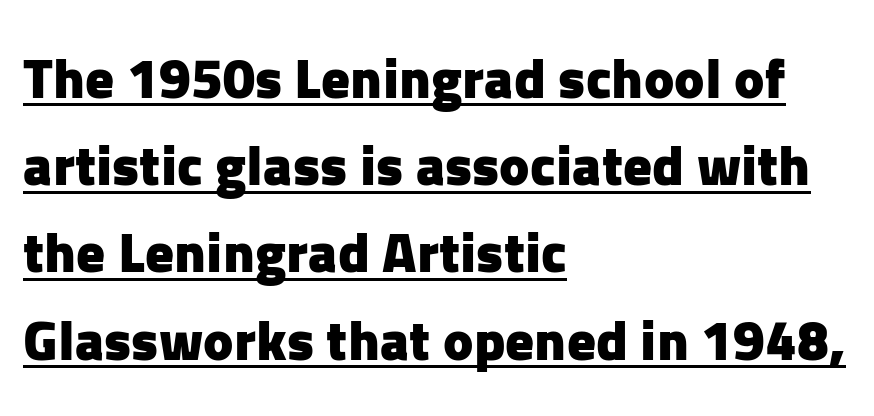
{"serif": "no", "italic": "no", "bold": "yes", "weight": "heavy", "width": "normal", "stroke_contrast": "low", "x_height": "medium", "monospaced": "no", "underline": "yes", "align": "left", "line_spacing": "normal", "line_spacing_ratio": 1.53, "letter_spacing": "normal", "letter_spacing_em": 0.0, "glyph_px": 57}
